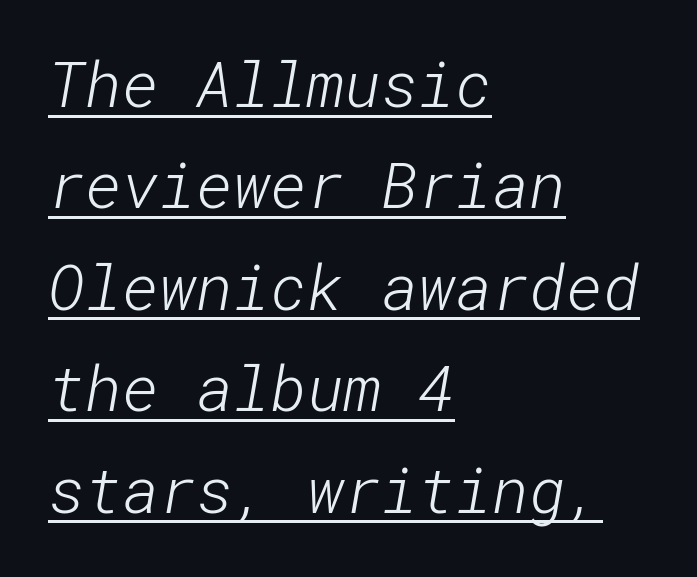
Q: Is the text bold? A: No.
Q: Is the typeface a serif or a sans-serif typeface? A: Sans-serif.
Q: Is the text underlined? A: Yes.
Q: How is the paragraph aligned? A: Left-aligned.
Q: Is the spacing between letters normal or unusually wide? A: Normal.
Q: Is the spacing between lines tight, normal or loose? A: Normal.
Q: Width (condensed, normal, or wide)? A: Normal.
Q: Stroke contrast? A: Low.
Q: x-height? A: Medium.
